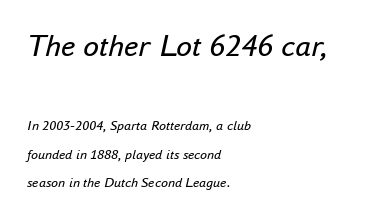
Q: Is the text bold? A: No.
Q: Is the text italic (slanted)? A: Yes, it leans right by about 16 degrees.
Q: Is the text underlined? A: No.
Q: How is the paragraph aligned? A: Left-aligned.
Q: Is the spacing between letters normal or unusually wide? A: Normal.
Q: Is the spacing between lines tight, normal or loose? A: Loose.
Q: Which block of text is set in a larger size, the first (top) or the second (bottom)? A: The first (top) one.
Q: Width (condensed, normal, or wide)? A: Normal.
Q: Stroke contrast? A: Low.
Q: x-height? A: Small.
Q: Monospaced? A: No.
